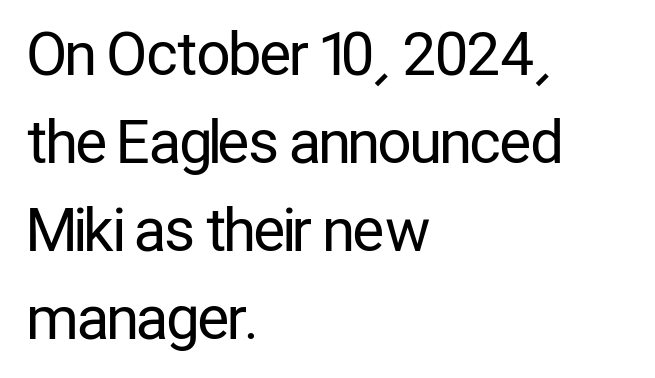
If you drew a line through each stem, it would be perfectly vertical. Weight: not bold — regular or lighter. Each line starts at the same left margin while the right side varies. Inter-character spacing is left at the font's built-in metrics. The characters display no serif detailing; their extremities are plain.
